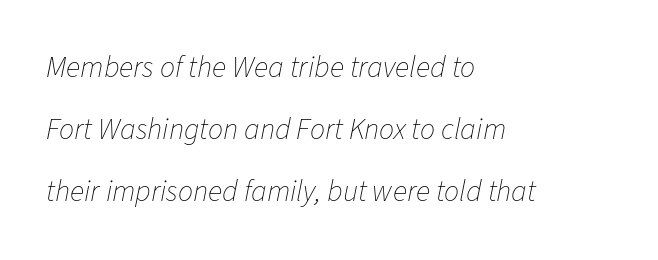
Q: Is the text bold? A: No.
Q: Is the text italic (slanted)? A: Yes, it leans right by about 11 degrees.
Q: Is the text underlined? A: No.
Q: How is the paragraph aligned? A: Left-aligned.
Q: Is the spacing between letters normal or unusually wide? A: Normal.
Q: Is the spacing between lines tight, normal or loose? A: Loose.
Q: Width (condensed, normal, or wide)? A: Normal.
Q: Stroke contrast? A: Low.
Q: x-height? A: Medium.
Q: Monospaced? A: No.
